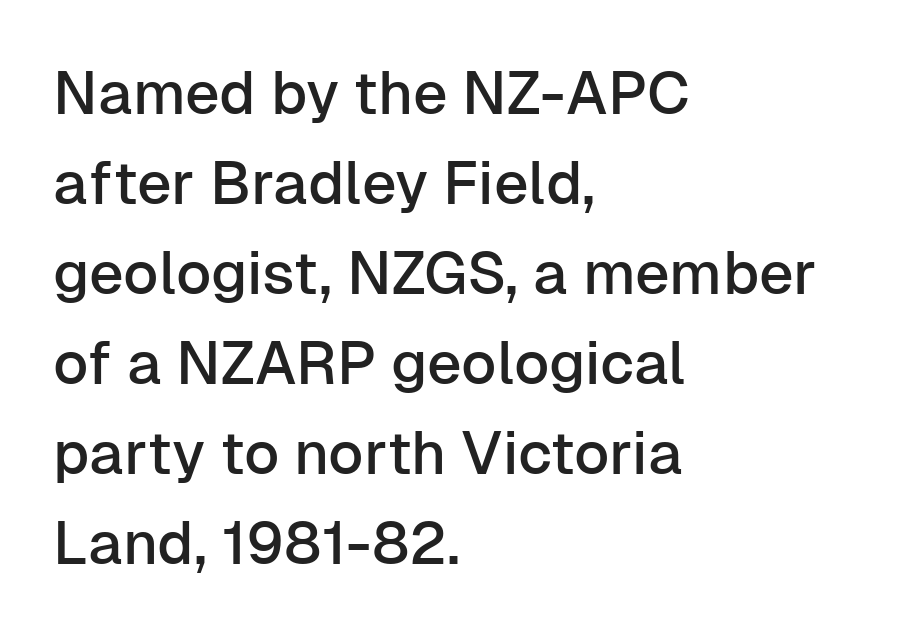
Q: Is the text italic (slanted)? A: No, it is upright.
Q: Is the typeface a serif or a sans-serif typeface? A: Sans-serif.
Q: Is the text underlined? A: No.
Q: How is the paragraph aligned? A: Left-aligned.
Q: Is the spacing between letters normal or unusually wide? A: Normal.
Q: Is the spacing between lines tight, normal or loose? A: Normal.
Q: Width (condensed, normal, or wide)? A: Normal.
Q: Stroke contrast? A: Low.
Q: x-height? A: Medium.
Q: Monospaced? A: No.
